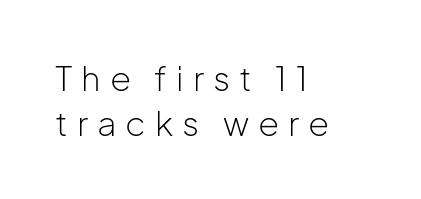
Q: Is the text bold? A: No.
Q: Is the text italic (slanted)? A: No, it is upright.
Q: Is the typeface a serif or a sans-serif typeface? A: Sans-serif.
Q: Is the text underlined? A: No.
Q: How is the paragraph aligned? A: Left-aligned.
Q: Is the spacing between letters normal or unusually wide? A: Unusually wide.
Q: Is the spacing between lines tight, normal or loose? A: Normal.
Q: Width (condensed, normal, or wide)? A: Normal.
Q: Stroke contrast? A: Low.
Q: x-height? A: Medium.
Q: Monospaced? A: No.
